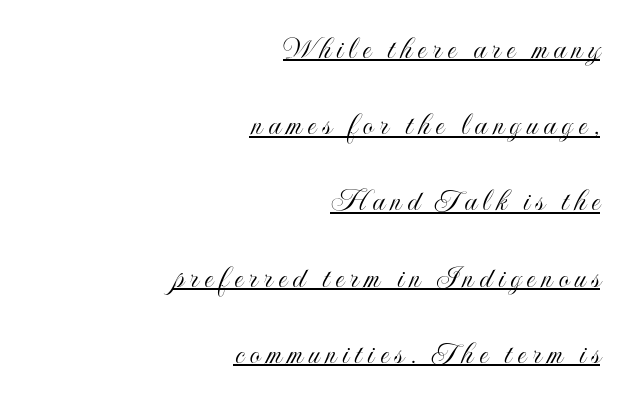
Q: Is the text italic (slanted)? A: Yes.
Q: Is the text underlined? A: Yes.
Q: How is the paragraph aligned? A: Right-aligned.
Q: Is the spacing between lines tight, normal or loose? A: Loose.
Q: Width (condensed, normal, or wide)? A: Condensed.
Q: x-height? A: Small.
Q: Monospaced? A: No.
